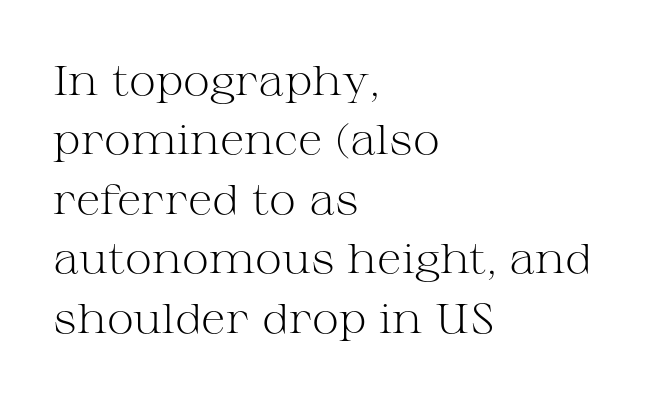
These lines keep a tight, regular rhythm from letter to letter. A clean baseline with only descenders dipping below it. The letterforms sit at book weight or below. Serif or sans? Serif — the stroke terminals have little feet.
